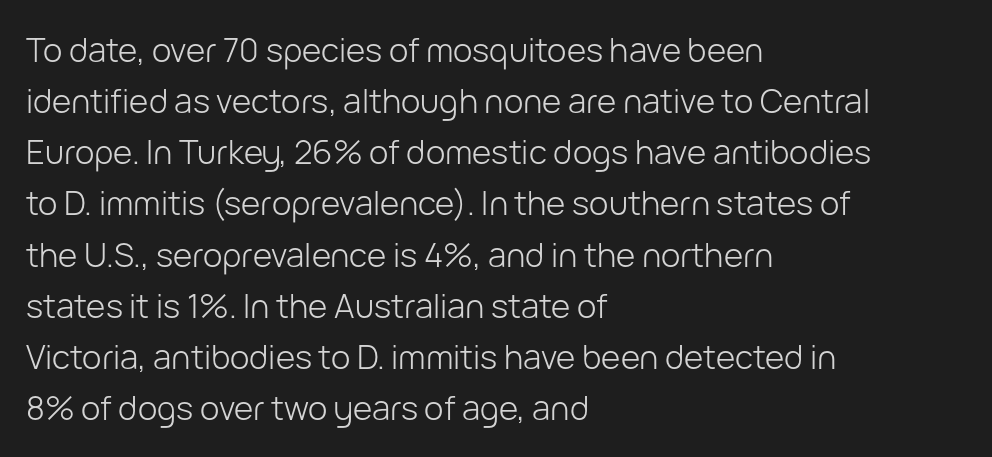
Each letter keeps its own natural width here, so spacing adapts to shape. Horizontally, the lines are justified to the leading edge only. The type sits square on the baseline with zero lean. Glance below the letters and you will spot only blank space.
